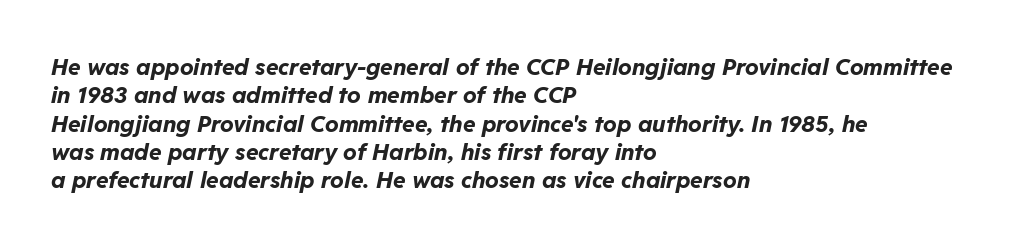
{"italic": "yes", "lean": "right", "slant_degrees": 11, "bold": "yes", "underline": "no", "align": "left", "line_spacing_ratio": 1.23, "letter_spacing": "normal", "letter_spacing_em": 0.0, "glyph_px": 23}
